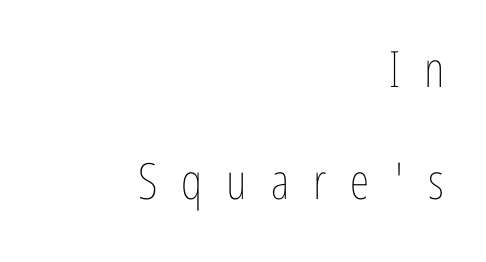
Q: Is the text bold? A: No.
Q: Is the text italic (slanted)? A: No, it is upright.
Q: Is the text underlined? A: No.
Q: How is the paragraph aligned? A: Right-aligned.
Q: Is the spacing between letters normal or unusually wide? A: Unusually wide.
Q: Is the spacing between lines tight, normal or loose? A: Loose.
Q: Width (condensed, normal, or wide)? A: Condensed.
Q: Stroke contrast? A: Low.
Q: x-height? A: Medium.
Q: Monospaced? A: No.
